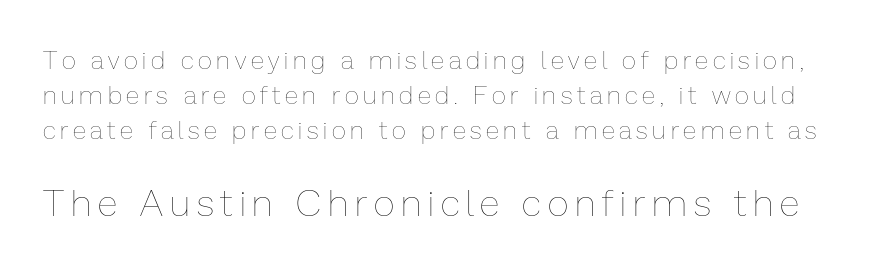
The image shows 37 px thin type, upright; set normal line spacing (1.4x), not underlined; the second (bottom) block is 1.48x larger; low stroke contrast and a medium x-height.
